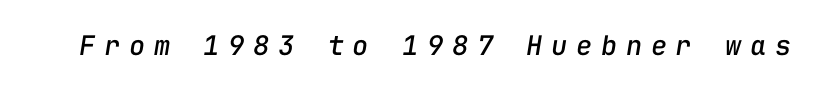
Q: Is the text italic (slanted)? A: Yes, it leans right by about 9 degrees.
Q: Is the text underlined? A: No.
Q: Is the spacing between letters normal or unusually wide? A: Unusually wide.
